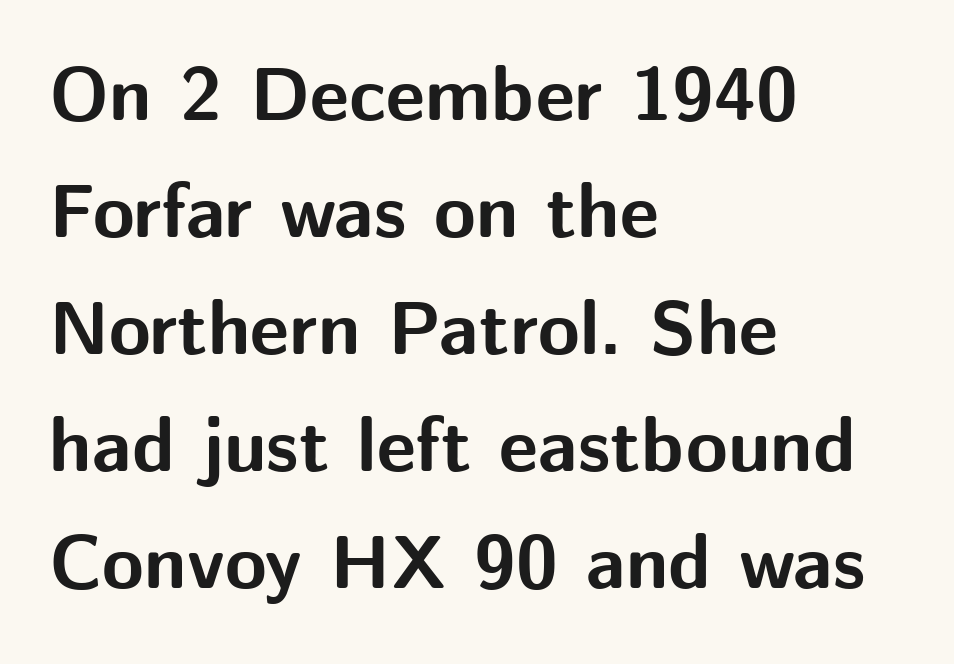
{"serif": "no", "italic": "no", "bold": "yes", "weight": "bold", "width": "normal", "stroke_contrast": "medium", "x_height": "medium", "monospaced": "no", "underline": "no", "align": "left", "line_spacing": "normal", "line_spacing_ratio": 1.54, "letter_spacing": "normal", "letter_spacing_em": 0.0, "glyph_px": 76}
